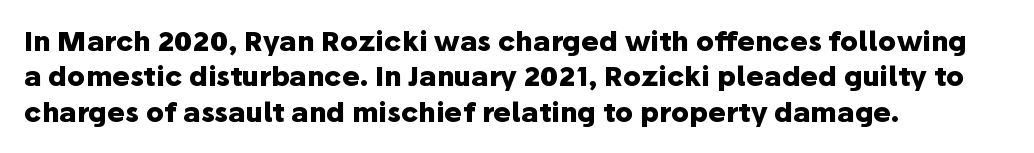
Q: Is the text bold? A: Yes.
Q: Is the text italic (slanted)? A: No, it is upright.
Q: Is the text underlined? A: No.
Q: How is the paragraph aligned? A: Left-aligned.
Q: Is the spacing between letters normal or unusually wide? A: Normal.
Q: Is the spacing between lines tight, normal or loose? A: Normal.
